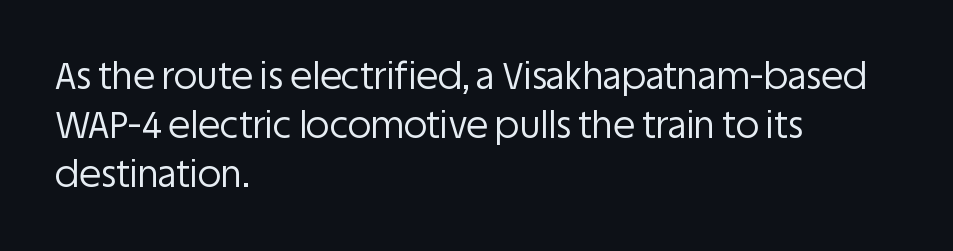
{"serif": "no", "italic": "no", "bold": "no", "weight": "regular", "width": "normal", "stroke_contrast": "low", "x_height": "large", "monospaced": "no", "underline": "no", "align": "left", "line_spacing": "normal", "line_spacing_ratio": 1.36, "letter_spacing": "normal", "letter_spacing_em": 0.0, "glyph_px": 36}
